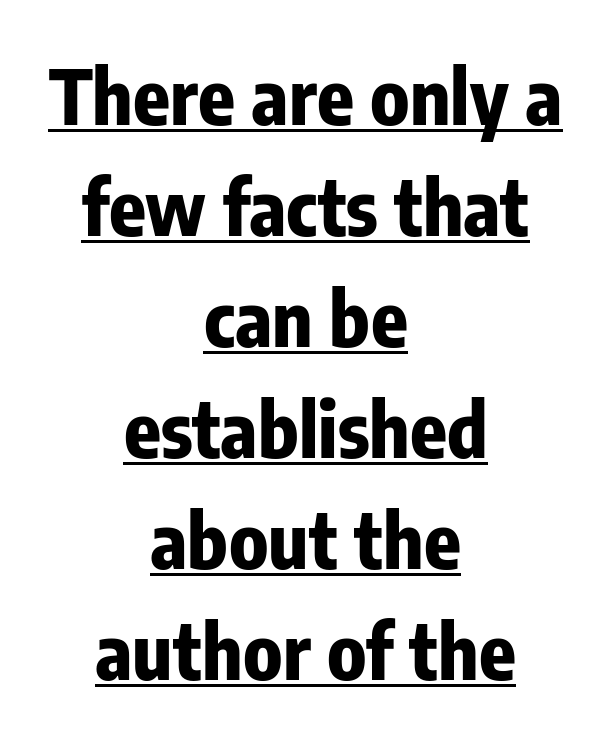
One-word summary of the alignment: center. Tracking here is standard; glyphs follow each other at the usual distance. Leading matches the norm, producing a regular column. Every character sits straight up, as roman type does. The rendering uses a bold face; every stroke is thick and dark.
